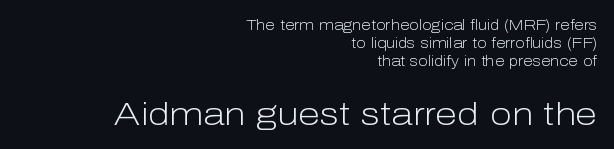
Size contrast runs from small at the top to large at the bottom. Nope, not italic — everything's standing straight. Character widths vary here, with narrow letters taking less room than wide ones. Each letter's strokes conclude bluntly, with no projecting serifs. One-word summary of the alignment: right. The string is rendered with underlining switched off.
